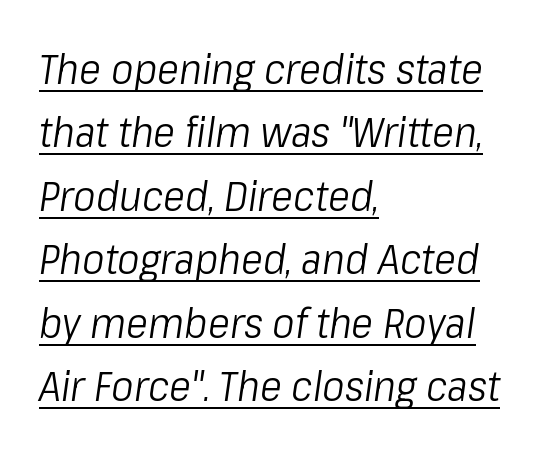
{"italic": "yes", "lean": "right", "slant_degrees": 8, "bold": "no", "weight": "light", "width": "condensed", "stroke_contrast": "low", "x_height": "medium", "monospaced": "no", "underline": "yes", "align": "left", "line_spacing": "normal", "line_spacing_ratio": 1.51, "letter_spacing": "normal", "letter_spacing_em": 0.0, "glyph_px": 42}
